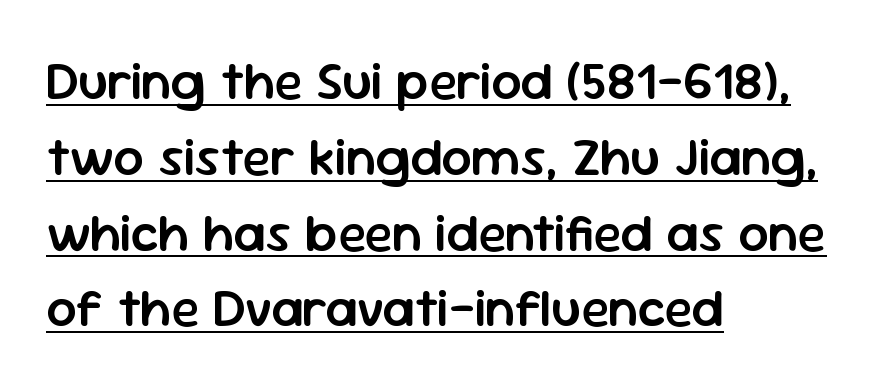
{"serif": "no", "italic": "no", "bold": "semi", "weight": "semibold", "width": "normal", "stroke_contrast": "low", "x_height": "medium", "monospaced": "no", "underline": "yes", "align": "left", "line_spacing": "normal", "line_spacing_ratio": 1.43, "letter_spacing": "normal", "letter_spacing_em": 0.0, "glyph_px": 53}
